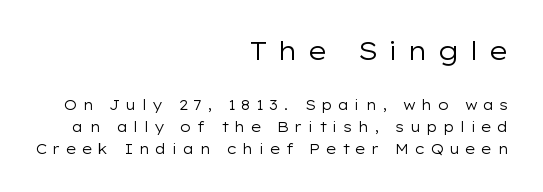
{"italic": "no", "bold": "no", "underline": "no", "align": "right", "line_spacing": "normal", "line_spacing_ratio": 1.57, "letter_spacing": "wide", "letter_spacing_em": 0.35, "larger_block": "first", "size_ratio": 1.86, "glyph_px": 26}
